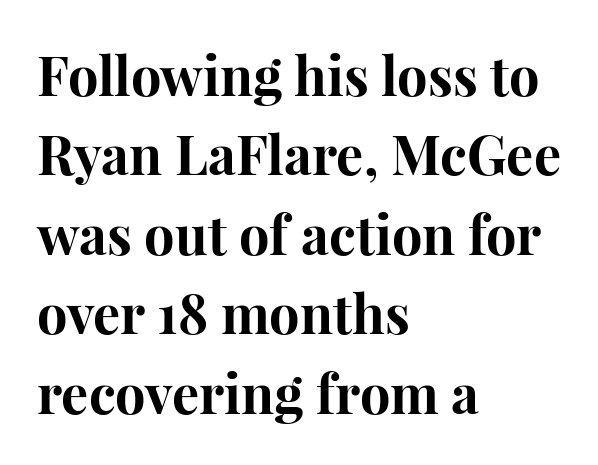
{"serif": "yes", "italic": "no", "bold": "yes", "weight": "bold", "width": "normal", "stroke_contrast": "high", "x_height": "medium", "monospaced": "no", "underline": "no", "align": "left", "line_spacing": "normal", "line_spacing_ratio": 1.47, "letter_spacing": "normal", "letter_spacing_em": 0.0, "glyph_px": 54}
